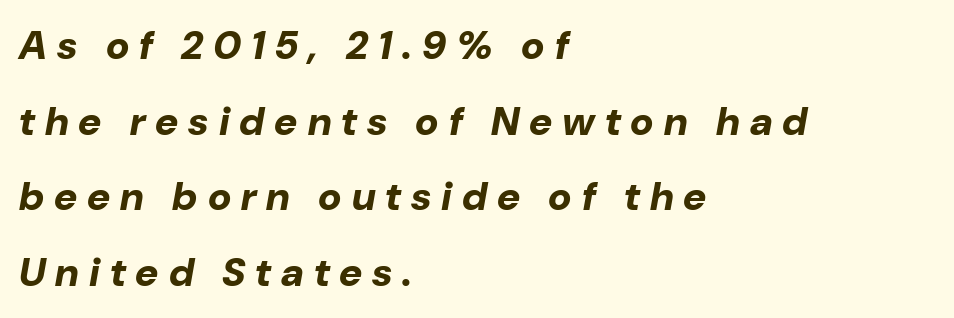
The image shows 40 px bold type, italic (leaning right); set left-aligned, line spacing 1.89x, unusually wide letter spacing (+0.25 em), not underlined; low stroke contrast and a medium x-height.
